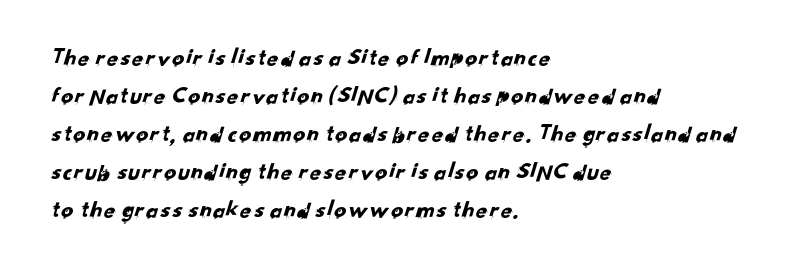
Q: Is the text underlined? A: No.
Q: How is the paragraph aligned? A: Left-aligned.
Q: Is the spacing between letters normal or unusually wide? A: Normal.
Q: Is the spacing between lines tight, normal or loose? A: Normal.
